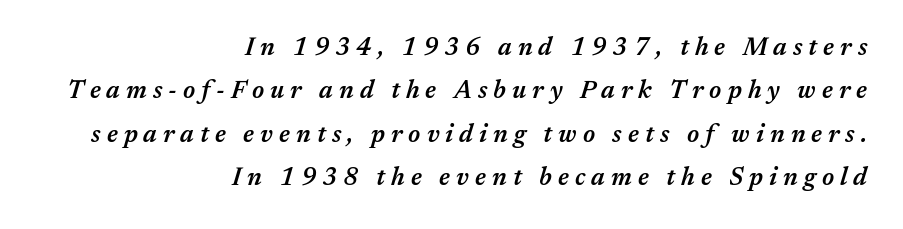
Q: Is the text bold? A: Semi-bold.
Q: Is the text italic (slanted)? A: Yes, it leans right by about 17 degrees.
Q: Is the text underlined? A: No.
Q: How is the paragraph aligned? A: Right-aligned.
Q: Is the spacing between letters normal or unusually wide? A: Unusually wide.
